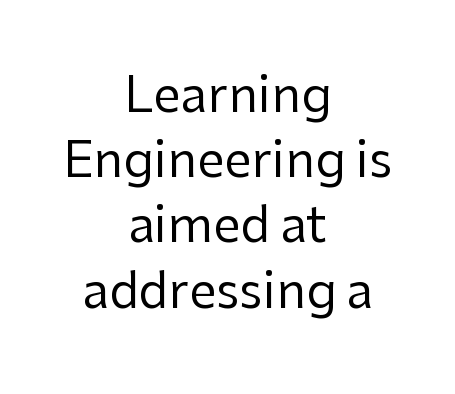
Q: Is the text bold? A: No.
Q: Is the text italic (slanted)? A: No, it is upright.
Q: Is the typeface a serif or a sans-serif typeface? A: Sans-serif.
Q: Is the text underlined? A: No.
Q: How is the paragraph aligned? A: Centered.
Q: Is the spacing between letters normal or unusually wide? A: Normal.
Q: Is the spacing between lines tight, normal or loose? A: Normal.
Q: Width (condensed, normal, or wide)? A: Normal.
Q: Stroke contrast? A: Low.
Q: x-height? A: Medium.
Q: Monospaced? A: No.
